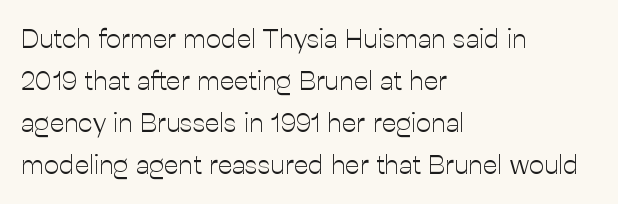
{"italic": "no", "bold": "no", "underline": "no", "align": "left", "line_spacing": "normal", "line_spacing_ratio": 1.56, "letter_spacing": "normal", "letter_spacing_em": 0.0, "glyph_px": 27}
